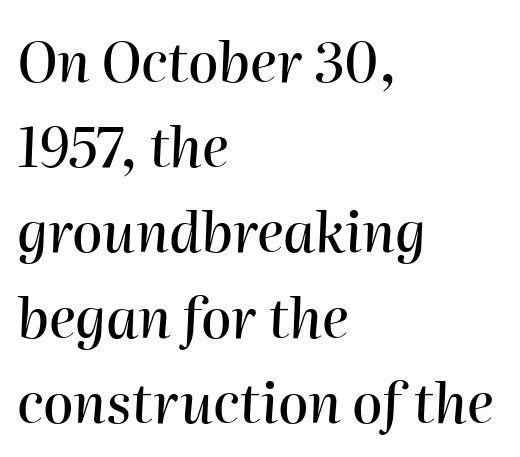
The image shows 55 px text type, italic (leaning right); set left-aligned, normal line spacing (1.55x), normal letter spacing, not underlined; high stroke contrast and a medium x-height.
